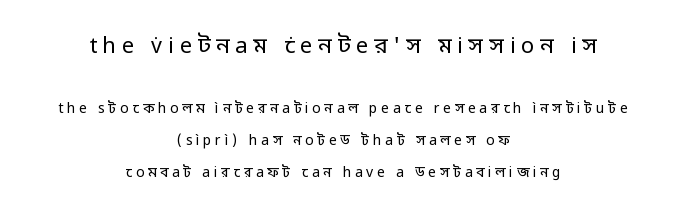
The letters look calm and open, with moderate or lighter stems. This rendering widens character spacing well past its baseline value. Underline: absent. The paragraph shown floats in the horizontal middle. Whoever set this chose breathing room over compactness in the vertical rhythm.
